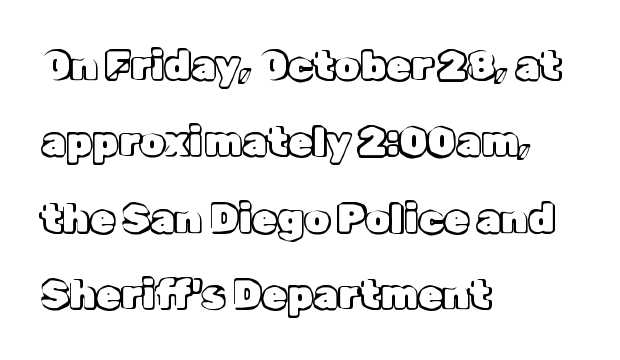
Ordinary non-slanted type is in use. Vertically, the passage feels expansive, rows floating well apart. All the whitespace from short lines collects on the right. The type is set solid horizontally, with unmodified tracking. No word sits above an underline. Character widths vary here, with narrow letters taking less room than wide ones.
